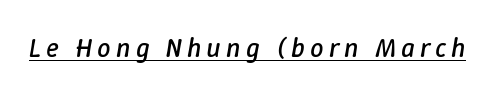
{"italic": "yes", "lean": "right", "slant_degrees": 9, "bold": "no", "underline": "yes", "glyph_px": 27}
